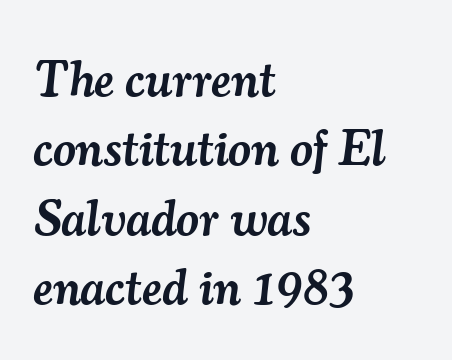
Letterform terminals end in serifs throughout the passage. The letters advance in unequal steps, a hallmark of proportional type. The rendering uses a moderate line-height, typical for paragraphs. These lines are set flush left with a ragged right edge. Only glyphs here, with clear space below each row. If you drew a line through each stem, it would be angled.
